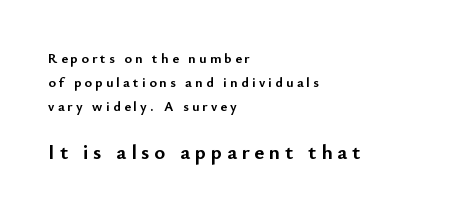
Q: Is the text bold? A: Yes.
Q: Is the text italic (slanted)? A: No, it is upright.
Q: Is the text underlined? A: No.
Q: How is the paragraph aligned? A: Left-aligned.
Q: Is the spacing between letters normal or unusually wide? A: Unusually wide.
Q: Is the spacing between lines tight, normal or loose? A: Normal.
Q: Which block of text is set in a larger size, the first (top) or the second (bottom)? A: The second (bottom) one.
